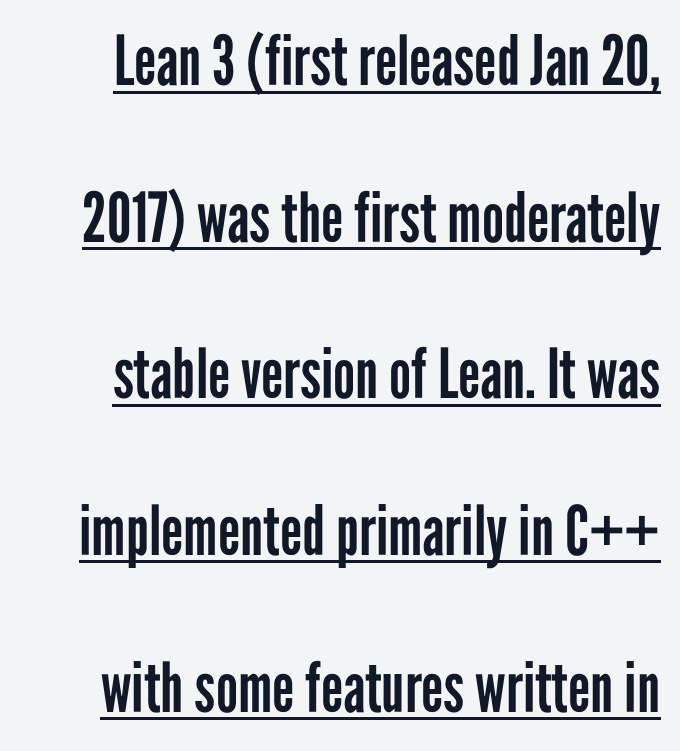
The letters carry no serifs — their stems end cleanly without finishing strokes. These lines stand farther apart than default settings would place them. The lettering stays uniformly vertical, giving the passage a roman look. Here the designer chose a conventional face with non-uniform glyph widths.
